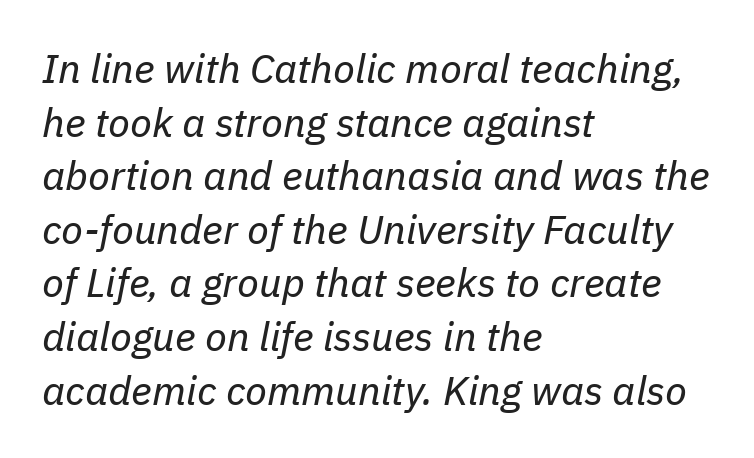
The image shows 40 px regular-weight type, italic (leaning right); set left-aligned, normal line spacing (1.34x), normal letter spacing, not underlined; low stroke contrast and a medium x-height.
